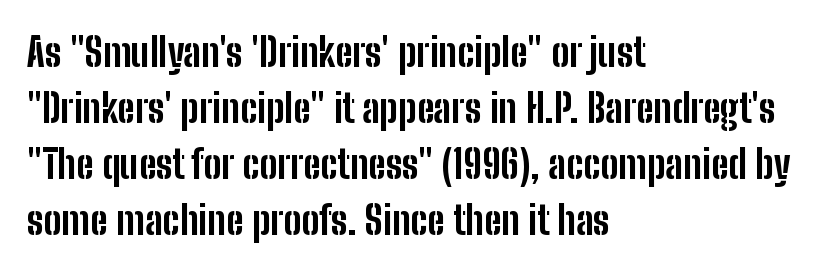
{"serif": "no", "italic": "no", "bold": "yes", "weight": "bold", "width": "condensed", "stroke_contrast": "low", "x_height": "medium", "monospaced": "no", "underline": "no", "align": "left", "line_spacing": "normal", "line_spacing_ratio": 1.4, "letter_spacing": "normal", "letter_spacing_em": 0.0, "glyph_px": 40}
